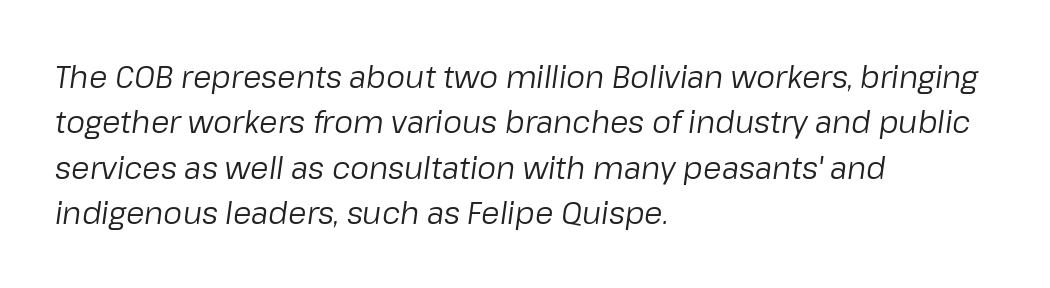
{"italic": "yes", "lean": "right", "slant_degrees": 8, "bold": "no", "weight": "regular", "width": "normal", "stroke_contrast": "low", "x_height": "medium", "monospaced": "no", "underline": "no", "align": "left", "line_spacing": "normal", "line_spacing_ratio": 1.51, "letter_spacing": "normal", "letter_spacing_em": 0.0, "glyph_px": 30}
